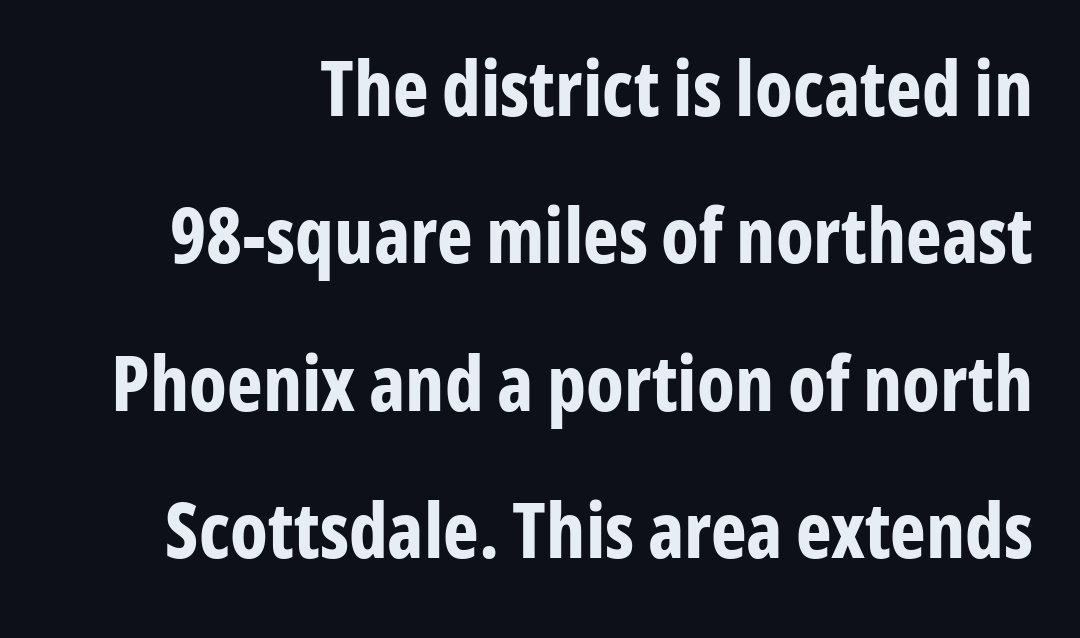
{"serif": "no", "italic": "no", "bold": "yes", "weight": "bold", "width": "condensed", "stroke_contrast": "low", "x_height": "medium", "monospaced": "no", "underline": "no", "line_spacing": "loose", "line_spacing_ratio": 1.94, "letter_spacing": "normal", "letter_spacing_em": 0.0, "glyph_px": 76}
